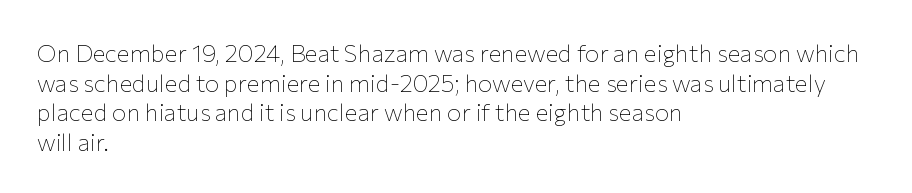
{"italic": "no", "bold": "no", "underline": "no", "align": "left", "line_spacing_ratio": 1.23, "letter_spacing": "normal", "letter_spacing_em": 0.0, "glyph_px": 24}
